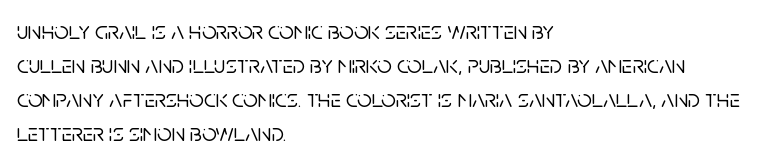
The image shows 25 px text type, upright; set left-aligned, normal line spacing (1.36x), normal letter spacing, not underlined.
